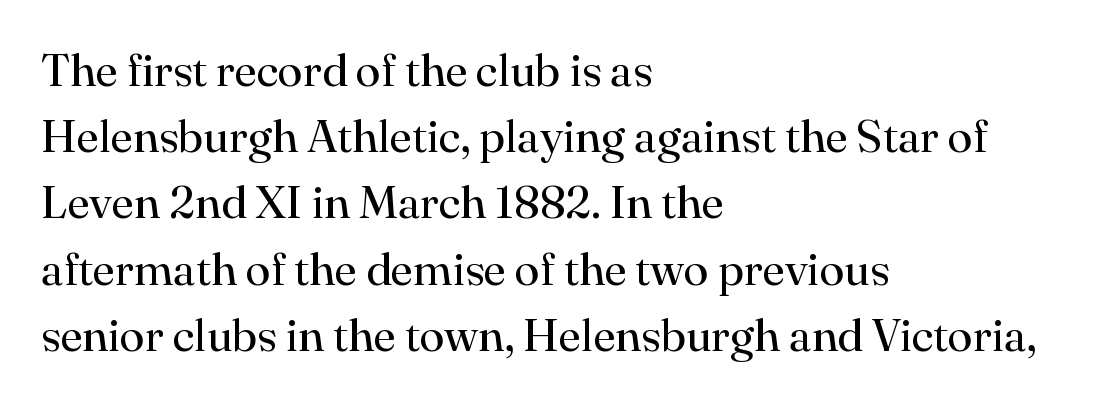
{"serif": "yes", "italic": "no", "bold": "no", "weight": "regular", "width": "normal", "stroke_contrast": "high", "x_height": "small", "monospaced": "no", "underline": "no", "align": "left", "line_spacing": "normal", "line_spacing_ratio": 1.44, "letter_spacing": "normal", "letter_spacing_em": 0.0, "glyph_px": 46}
